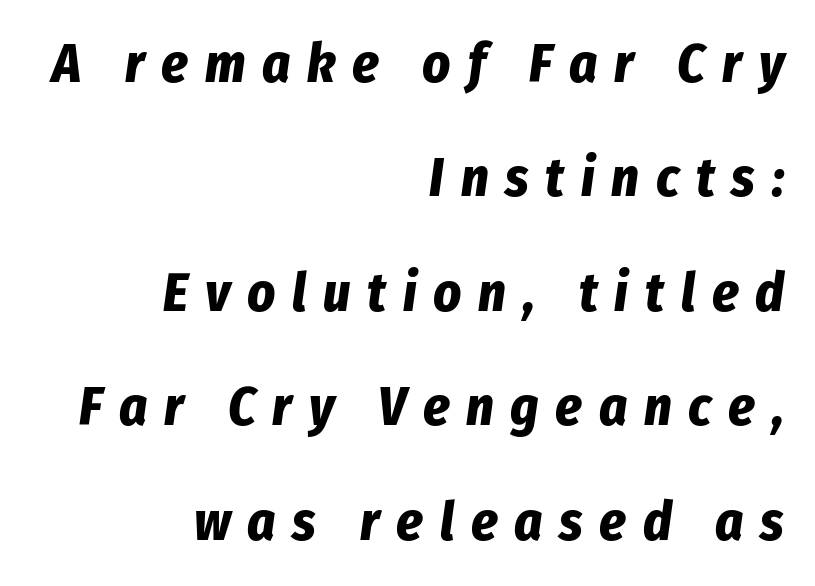
{"italic": "yes", "lean": "right", "slant_degrees": 8, "bold": "yes", "weight": "bold", "width": "condensed", "stroke_contrast": "low", "x_height": "medium", "monospaced": "no", "underline": "no", "align": "right", "line_spacing": "loose", "line_spacing_ratio": 2.12, "letter_spacing": "wide", "letter_spacing_em": 0.31, "glyph_px": 54}
